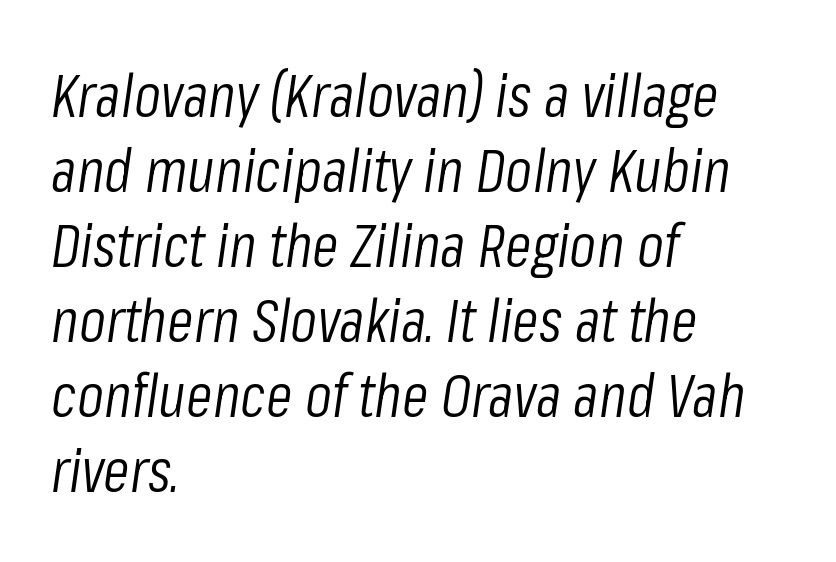
Underline: absent. The gaps between neighbouring characters are ordinary and unremarkable. Typeset ragged right — the left edge is the straight one. This reads as an unemphasized weight, regular at the heaviest. These lines are rendered in a variable-pitch font.
